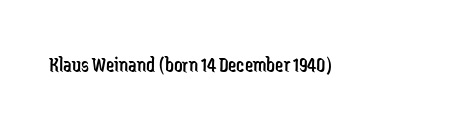
Q: Is the text bold? A: No.
Q: Is the text italic (slanted)? A: No, it is upright.
Q: Is the text underlined? A: No.
Q: Is the spacing between letters normal or unusually wide? A: Normal.
